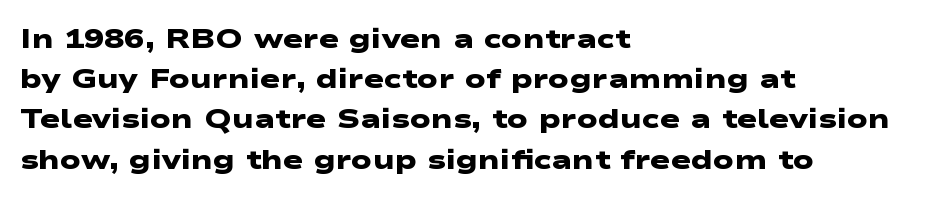
{"bold": "yes", "underline": "no", "align": "left", "line_spacing": "normal", "line_spacing_ratio": 1.49, "letter_spacing": "normal", "letter_spacing_em": 0.0, "glyph_px": 27}
